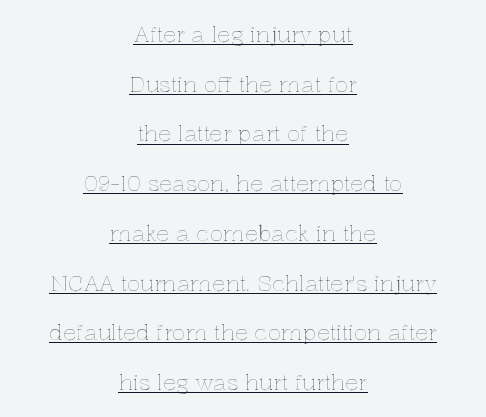
{"italic": "no", "underline": "yes", "align": "center", "line_spacing": "loose", "line_spacing_ratio": 2.26, "letter_spacing": "normal", "letter_spacing_em": 0.0, "glyph_px": 22}
